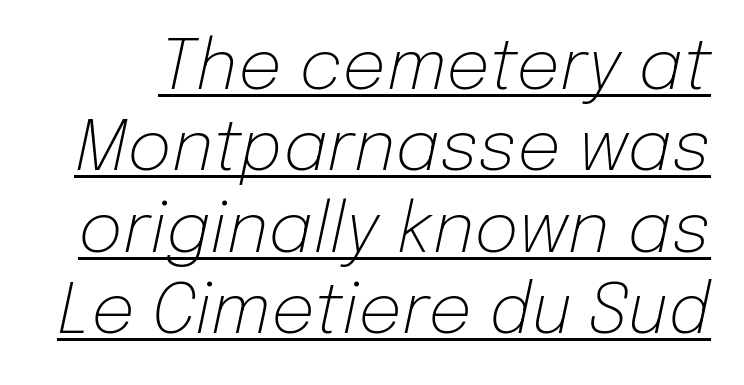
Is this a fixed-width face? No — the glyphs have proportional, varying widths. These lines keep a tight, regular rhythm from letter to letter. No extra ink here — the face is not bold. Designer's note — italics engaged. Beneath each row of characters lies a ruled line.
